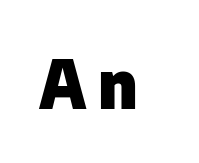
Just letters on the line, the space beneath them empty. In terms of letterform style, serifs are entirely absent. This sample has the flowing, uneven cadence of proportional lettering. Heavy-handed strokes throughout: this text is bold. Every character sits straight up, as roman type does.
